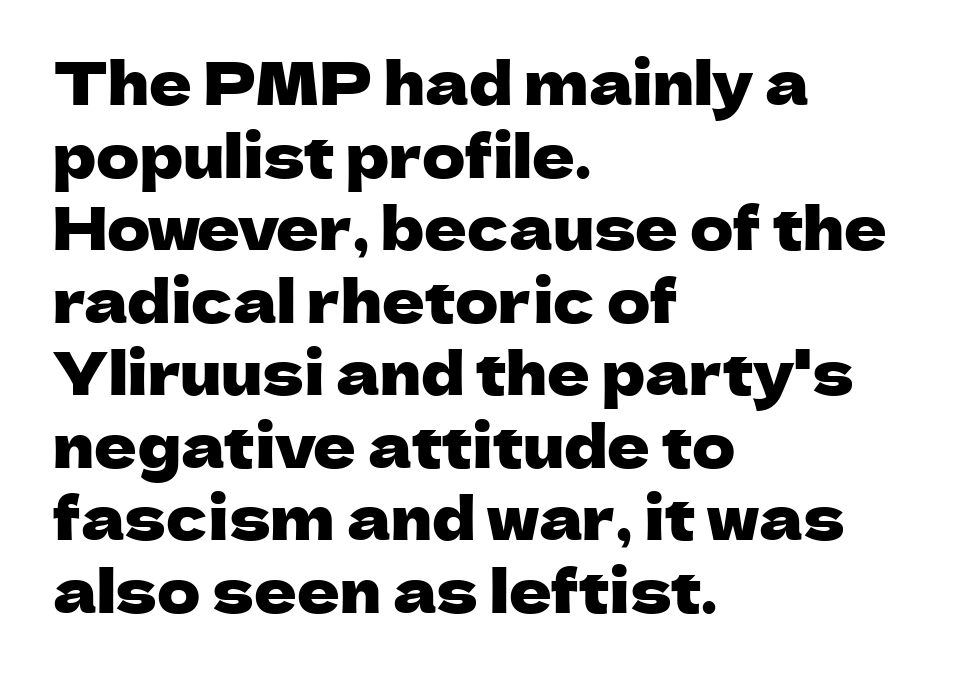
Q: Is the text italic (slanted)? A: No, it is upright.
Q: Is the typeface a serif or a sans-serif typeface? A: Sans-serif.
Q: Is the text underlined? A: No.
Q: How is the paragraph aligned? A: Left-aligned.
Q: Is the spacing between letters normal or unusually wide? A: Normal.
Q: Width (condensed, normal, or wide)? A: Normal.
Q: Stroke contrast? A: Low.
Q: x-height? A: Medium.
Q: Monospaced? A: No.
